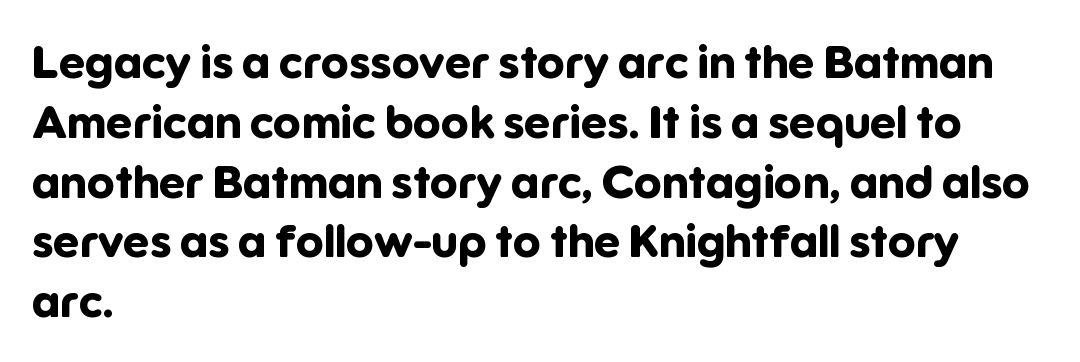
{"serif": "no", "italic": "no", "bold": "yes", "weight": "bold", "width": "normal", "stroke_contrast": "low", "x_height": "medium", "monospaced": "no", "underline": "no", "align": "left", "line_spacing": "normal", "line_spacing_ratio": 1.3, "letter_spacing": "normal", "letter_spacing_em": 0.0, "glyph_px": 46}
